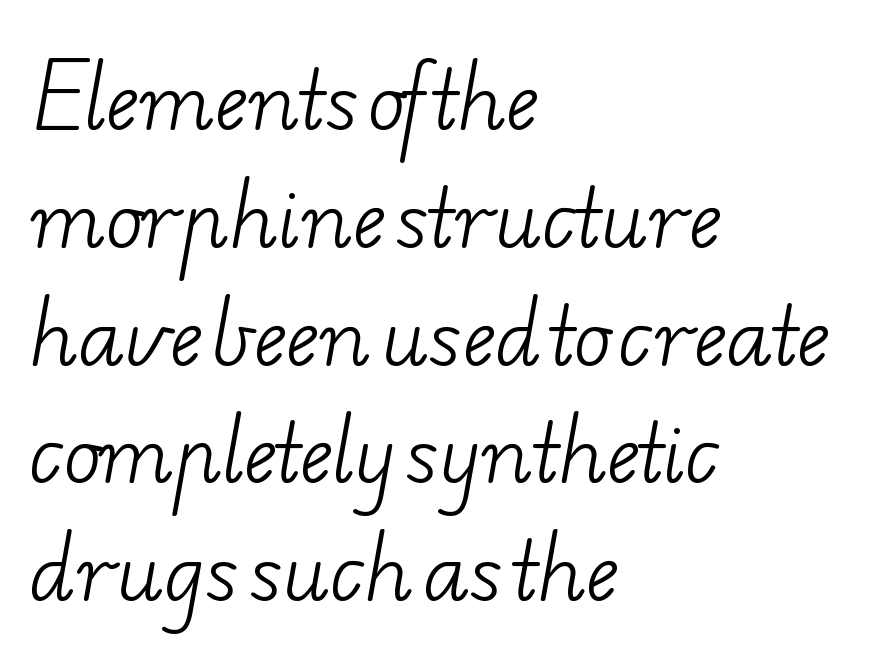
{"serif": "yes", "bold": "no", "weight": "light", "width": "wide", "stroke_contrast": "low", "x_height": "small", "monospaced": "no", "underline": "no", "align": "left", "line_spacing": "normal", "line_spacing_ratio": 1.51, "letter_spacing": "normal", "letter_spacing_em": 0.0, "glyph_px": 78}
